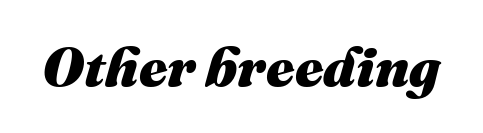
{"italic": "yes", "lean": "right", "slant_degrees": 16, "bold": "yes", "weight": "heavy", "width": "normal", "stroke_contrast": "medium", "x_height": "medium", "monospaced": "no", "underline": "no", "letter_spacing": "normal", "letter_spacing_em": 0.0, "glyph_px": 55}
